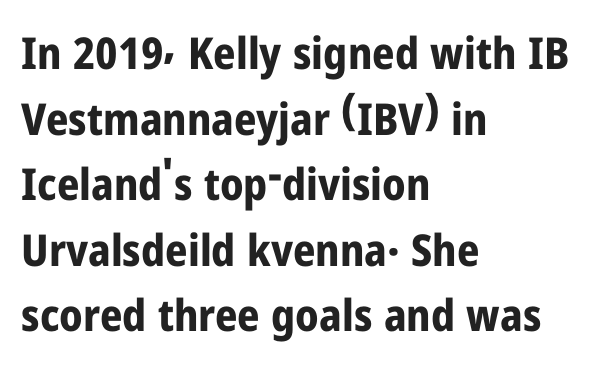
The image shows 44 px bold, condensed sans-serif type, upright; set left-aligned, normal line spacing (1.49x), normal letter spacing, not underlined; low stroke contrast and a medium x-height.
